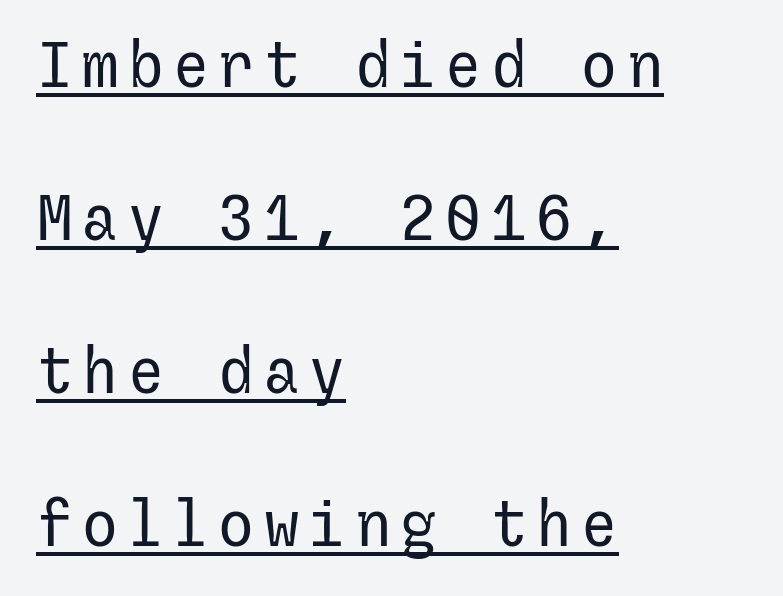
{"serif": "no", "italic": "no", "bold": "no", "weight": "regular", "width": "normal", "stroke_contrast": "low", "x_height": "medium", "underline": "yes", "align": "left", "line_spacing": "loose", "line_spacing_ratio": 2.43, "glyph_px": 63}
